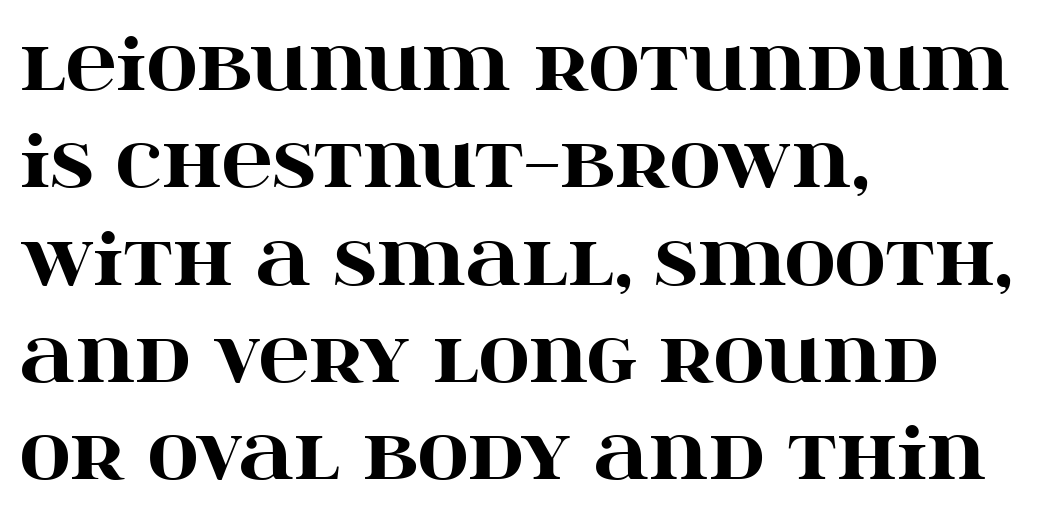
Does the leading feel generous? No, just average. A roman cut, with each character standing at attention. These lines are composed in type with serifs. Line starts are locked; line ends wander.
